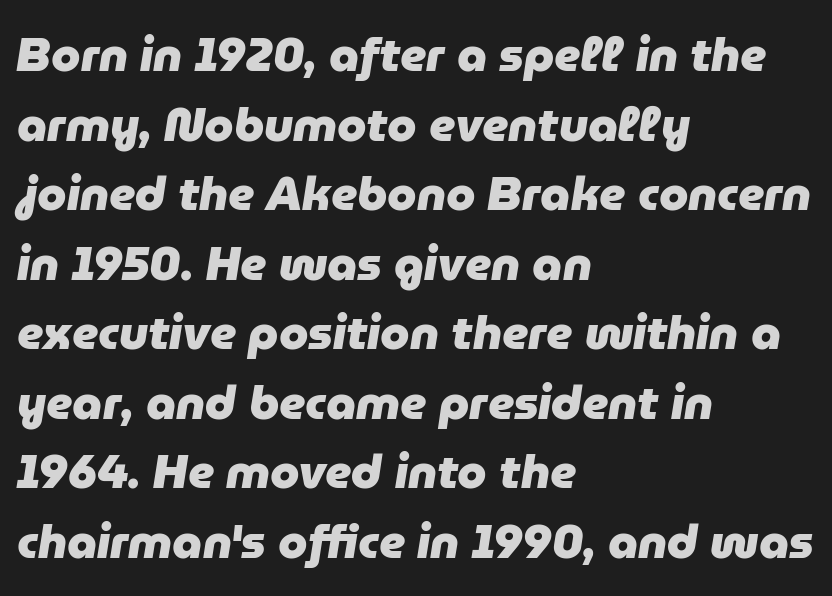
Q: Is the text bold? A: Yes.
Q: Is the text italic (slanted)? A: Yes, it leans right by about 9 degrees.
Q: Is the text underlined? A: No.
Q: How is the paragraph aligned? A: Left-aligned.
Q: Is the spacing between letters normal or unusually wide? A: Normal.
Q: Is the spacing between lines tight, normal or loose? A: Normal.
Q: Width (condensed, normal, or wide)? A: Normal.
Q: Stroke contrast? A: Low.
Q: x-height? A: Medium.
Q: Monospaced? A: No.
